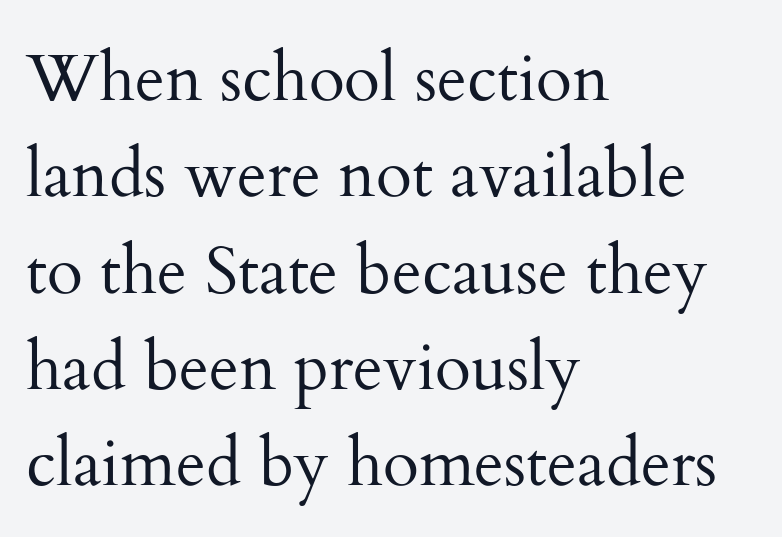
The image shows 66 px regular-weight serif type, upright; set left-aligned, normal line spacing (1.46x), normal letter spacing, not underlined; medium stroke contrast and a small x-height.
